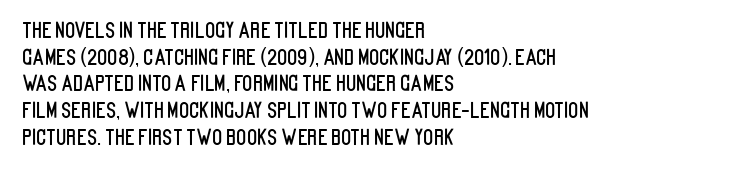
The image shows 21 px text type, upright; set left-aligned, normal line spacing (1.27x), normal letter spacing, not underlined.
